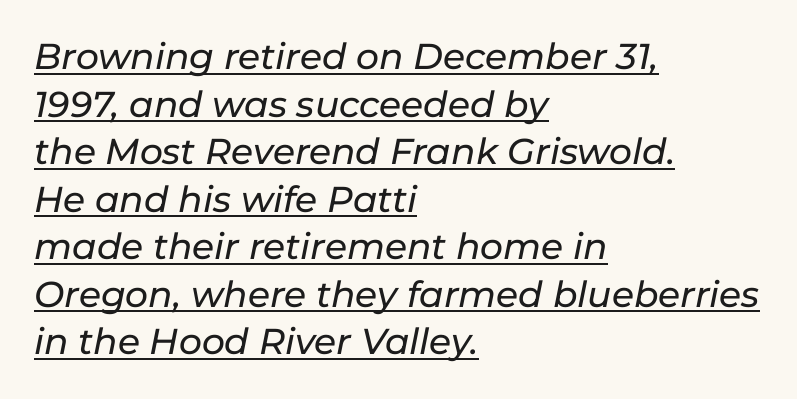
{"italic": "yes", "lean": "right", "slant_degrees": 11, "width": "normal", "stroke_contrast": "low", "x_height": "medium", "monospaced": "no", "underline": "yes", "align": "left", "line_spacing": "normal", "line_spacing_ratio": 1.32, "letter_spacing": "normal", "letter_spacing_em": 0.0, "glyph_px": 36}
